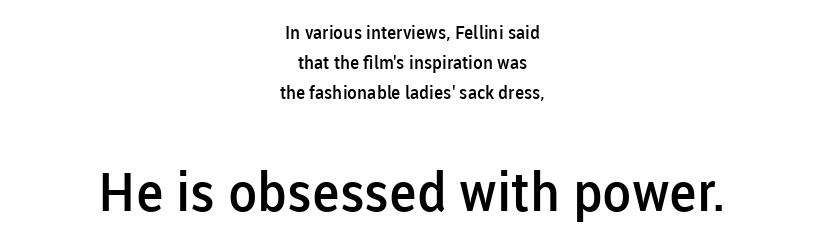
Q: Is the text bold? A: Semi-bold.
Q: Is the text italic (slanted)? A: No, it is upright.
Q: Is the typeface a serif or a sans-serif typeface? A: Sans-serif.
Q: Is the text underlined? A: No.
Q: How is the paragraph aligned? A: Centered.
Q: Is the spacing between letters normal or unusually wide? A: Normal.
Q: Is the spacing between lines tight, normal or loose? A: Normal.
Q: Which block of text is set in a larger size, the first (top) or the second (bottom)? A: The second (bottom) one.
Q: Width (condensed, normal, or wide)? A: Normal.
Q: Stroke contrast? A: Low.
Q: x-height? A: Medium.
Q: Monospaced? A: No.
